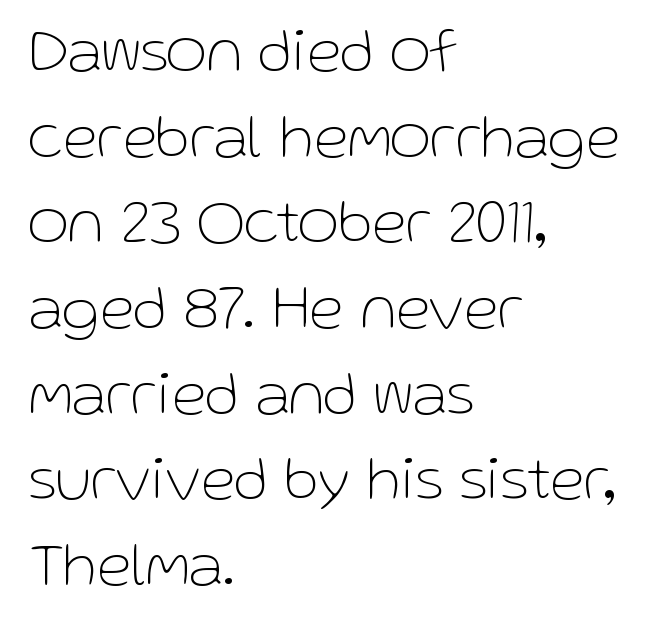
The image shows 63 px thin sans-serif type, upright; set left-aligned, normal line spacing (1.36x), normal letter spacing, not underlined; low stroke contrast and a medium x-height.
